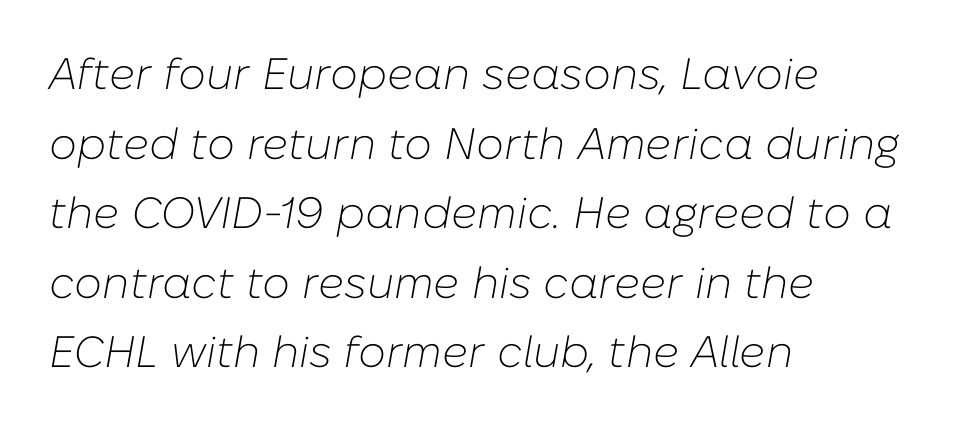
Honestly, the letter spacing is just normal — you wouldn't notice it. If you drew a ruler down the left edge, every line would touch it. Is this a fixed-width face? No — the glyphs have proportional, varying widths. Weight: not bold — regular or lighter. Underlining? Definitely not there.
